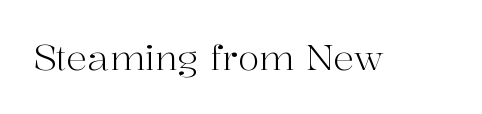
Serif or sans? Serif — the stroke terminals have little feet. Nothing unusual about the tracking: characters are spaced as the font intends. Stem width sits at or under what a default text font uses. The lettering holds an erect, upright posture throughout. Has an underline been added? It has not.
